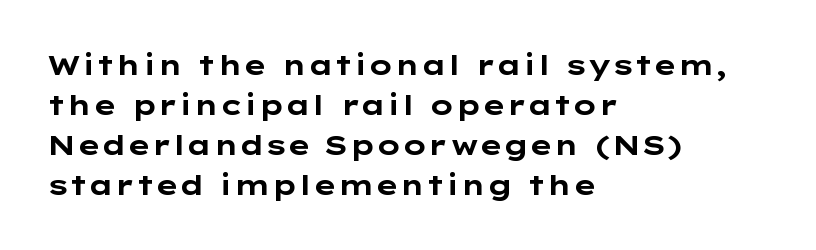
Q: Is the text bold? A: Yes.
Q: Is the text italic (slanted)? A: No, it is upright.
Q: Is the typeface a serif or a sans-serif typeface? A: Sans-serif.
Q: Is the text underlined? A: No.
Q: How is the paragraph aligned? A: Left-aligned.
Q: Is the spacing between letters normal or unusually wide? A: Normal.
Q: Is the spacing between lines tight, normal or loose? A: Normal.
Q: Width (condensed, normal, or wide)? A: Wide.
Q: Stroke contrast? A: Low.
Q: x-height? A: Medium.
Q: Monospaced? A: No.
